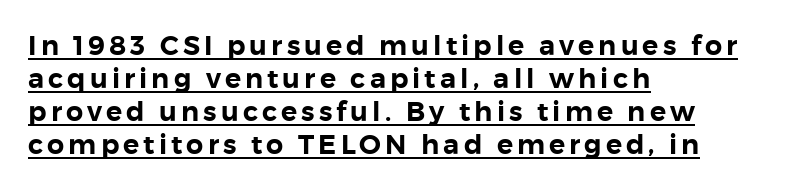
{"italic": "no", "underline": "yes", "align": "left", "line_spacing_ratio": 1.22, "glyph_px": 27}
